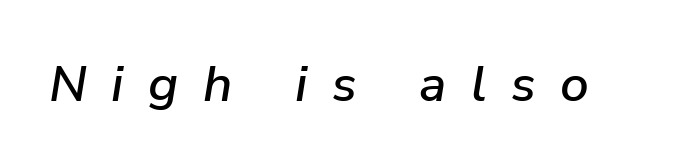
Slant detected: the letters are inclined. These lines have a slow, spaced-out rhythm from letter to letter. Quick note: underline off. Proportional: the letters do not fall into vertical columns.
